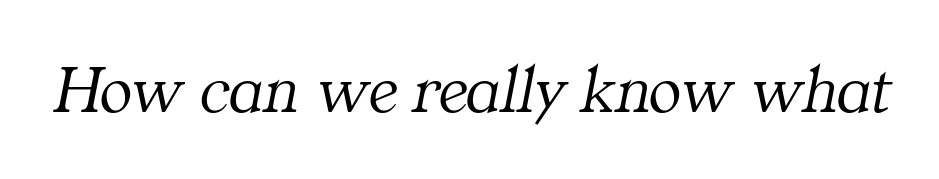
Each row of text sits above clean, open space. Think of a printed novel: that variable character pitch is what you see here. This rendering employs a face with finishing strokes, i.e., a serif. Caption: face not bold, strokes unweighted. Observe the ordinary spacing: letters are neighbours, not strangers. If you drew a line through each stem, it would be angled.
